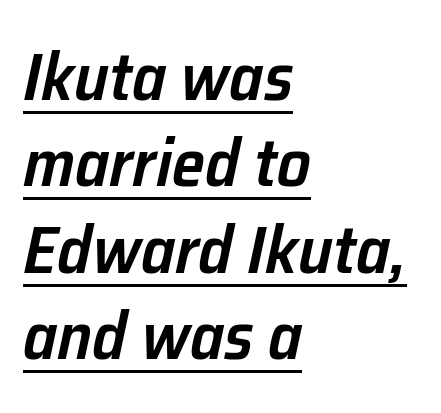
The image shows 67 px semibold type, italic (leaning right); set left-aligned, normal line spacing (1.29x), normal letter spacing, underlined; low stroke contrast and a medium x-height.
